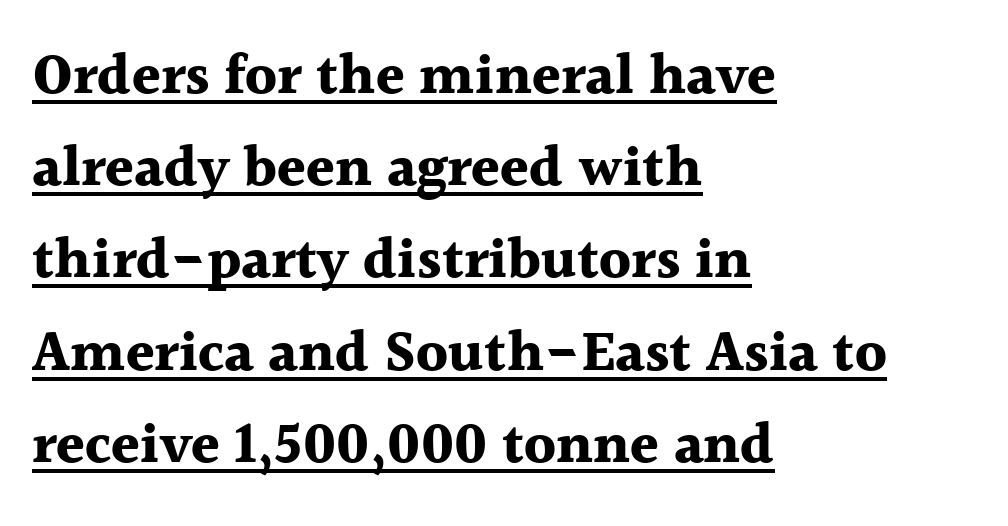
Q: Is the text bold? A: Yes.
Q: Is the text italic (slanted)? A: No, it is upright.
Q: Is the typeface a serif or a sans-serif typeface? A: Serif.
Q: Is the text underlined? A: Yes.
Q: How is the paragraph aligned? A: Left-aligned.
Q: Is the spacing between letters normal or unusually wide? A: Normal.
Q: Is the spacing between lines tight, normal or loose? A: Normal.
Q: Width (condensed, normal, or wide)? A: Normal.
Q: x-height? A: Medium.
Q: Monospaced? A: No.
